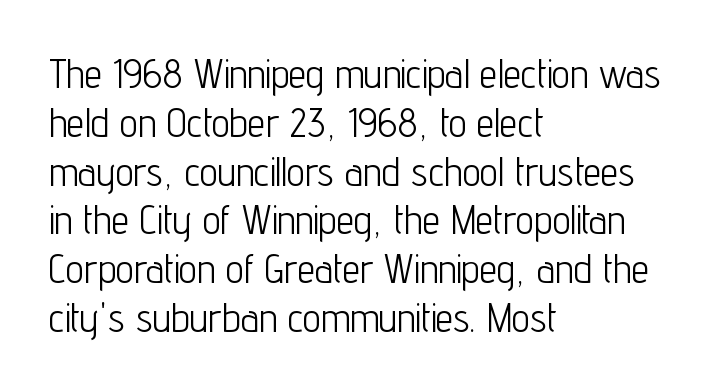
Proportional: the letters do not fall into vertical columns. The rag falls on the right side of this text block. This is the regular roman posture of the typeface. This is sans-serif lettering, the kind often seen on screens and signage. Quick note: underline off. On a weight scale, this lands at 450 or below.
